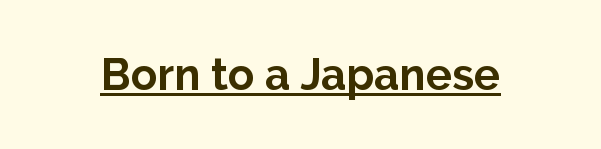
The specimen includes a rule beneath the text block's lines. This sample has the flowing, uneven cadence of proportional lettering. This is sans-serif lettering, the kind often seen on screens and signage. Ordinary non-slanted type is in use. Characters follow at the spacing the type designer built in. Weight: bold.
